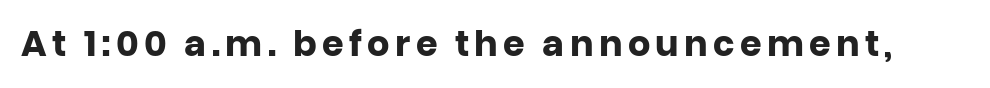
Are there feet on the stems? There aren't — it's a sans. The lettering holds an erect, upright posture throughout. Thick stems and heavy bowls — unmistakably bold. Proportional: the letters do not fall into vertical columns.
